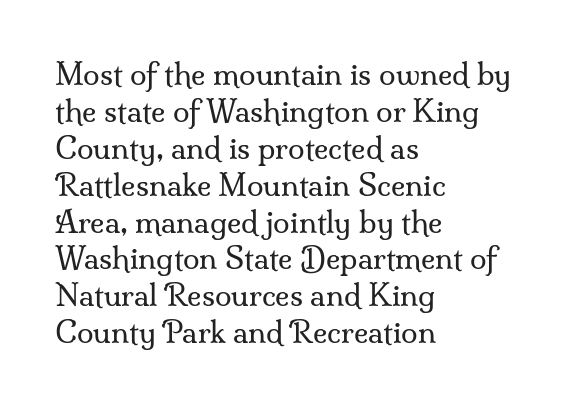
{"serif": "yes", "italic": "no", "bold": "no", "weight": "regular", "width": "normal", "stroke_contrast": "medium", "x_height": "small", "monospaced": "no", "underline": "no", "align": "left", "line_spacing_ratio": 1.23, "letter_spacing": "normal", "letter_spacing_em": 0.0, "glyph_px": 30}
